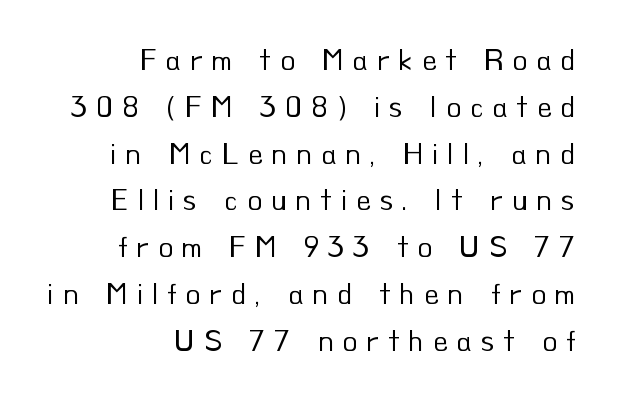
The image shows 30 px regular-weight sans-serif type, upright; set right-aligned, normal line spacing (1.56x), unusually wide letter spacing (+0.3 em), not underlined; low stroke contrast and a small x-height.
